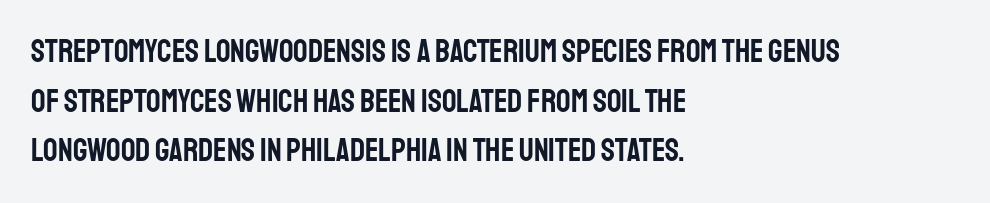
{"serif": "no", "italic": "no", "width": "condensed", "stroke_contrast": "low", "x_height": "large", "monospaced": "no", "underline": "no", "align": "left", "line_spacing": "normal", "line_spacing_ratio": 1.55, "letter_spacing": "normal", "letter_spacing_em": 0.0, "glyph_px": 32}
